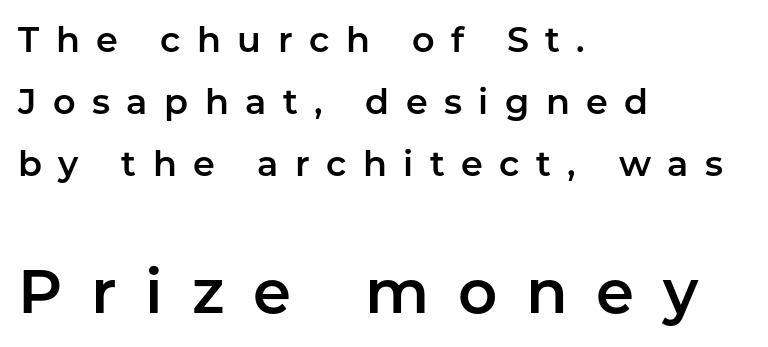
The image shows 61 px sans-serif type, upright; set left-aligned, line spacing 1.77x, unusually wide letter spacing (+0.47 em), not underlined; the second (bottom) block is 1.74x larger; low stroke contrast and a medium x-height.
